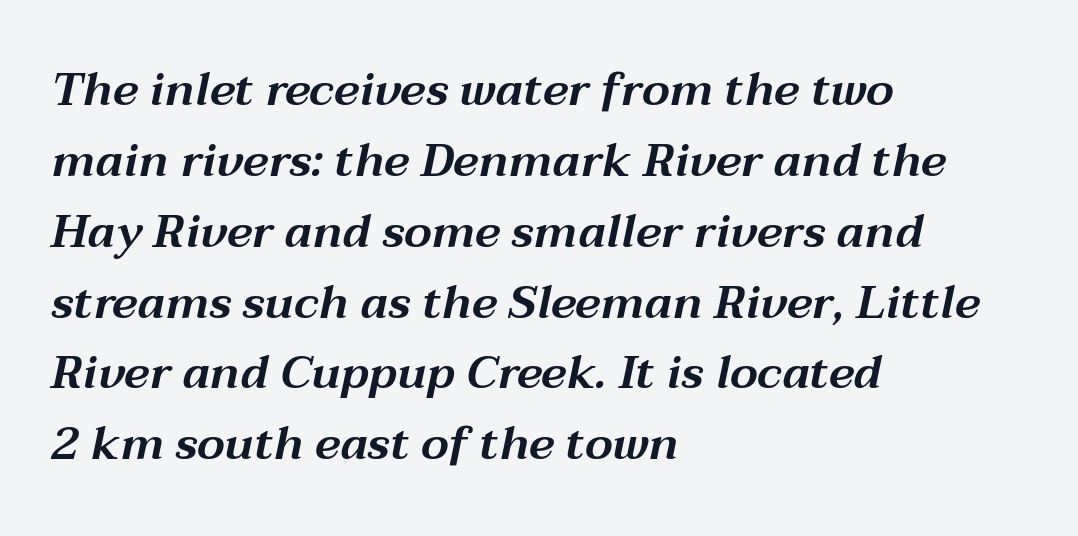
Between one letter and the next there's only the usual sliver of space. A typesetter would call this proportional, since set widths differ per character. Observe the lean: these are italic letterforms. Leading: standard.
